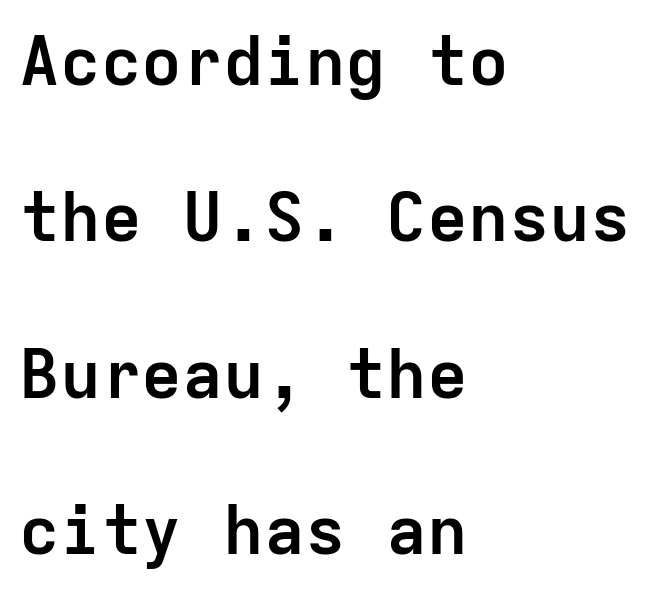
The image shows 68 px semibold sans-serif type, upright, monospaced; set left-aligned, loose line spacing (2.3x), normal letter spacing, not underlined; low stroke contrast and a medium x-height.
